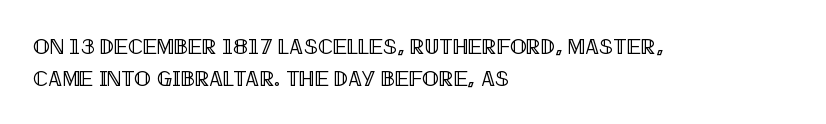
The image shows 22 px text type, upright; set left-aligned, normal line spacing (1.44x), normal letter spacing, not underlined.
